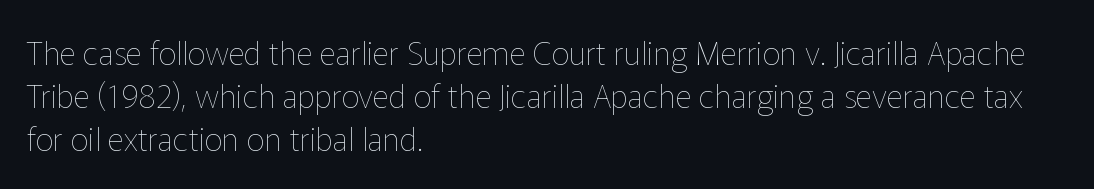
This sample uses an upright cut, with every glyph sitting square on the baseline. The baseline area is clear. Each letter keeps its own natural width here, so spacing adapts to shape. The strokes are not fattened; the text isn't bold. Successive baselines arrive at the customary interval.
